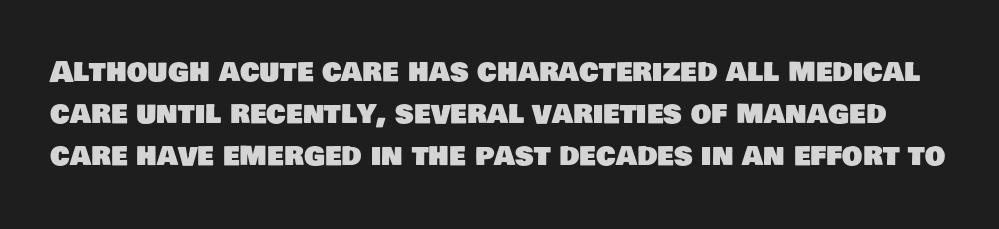
{"serif": "no", "width": "normal", "stroke_contrast": "low", "x_height": "large", "monospaced": "no", "underline": "no", "line_spacing": "normal", "line_spacing_ratio": 1.44, "letter_spacing": "normal", "letter_spacing_em": 0.0, "glyph_px": 29}
